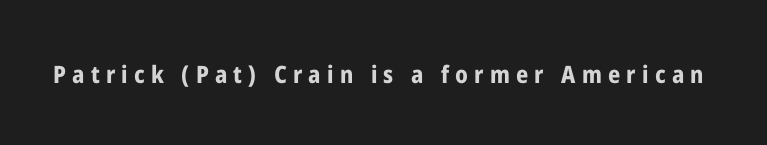
Q: Is the text bold? A: Yes.
Q: Is the text italic (slanted)? A: No, it is upright.
Q: Is the text underlined? A: No.
Q: Is the spacing between letters normal or unusually wide? A: Unusually wide.
